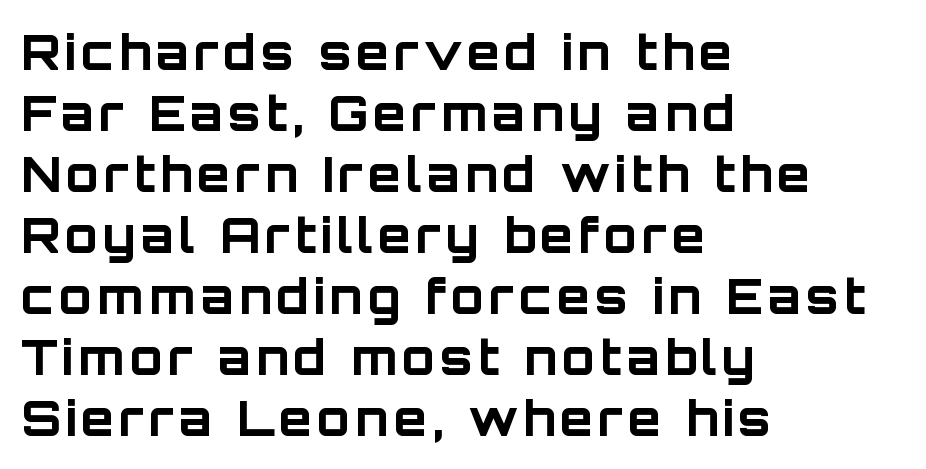
Type style note: lacks serifs. Upright lettering throughout. In CSS terms this would be text-align: left. A bare baseline throughout the passage.
